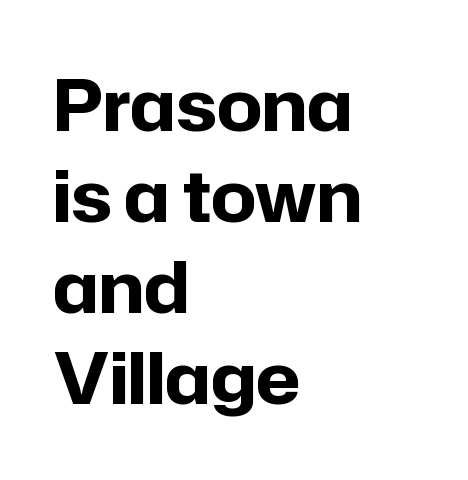
Q: Is the text bold? A: Yes.
Q: Is the text italic (slanted)? A: No, it is upright.
Q: Is the typeface a serif or a sans-serif typeface? A: Sans-serif.
Q: Is the text underlined? A: No.
Q: How is the paragraph aligned? A: Left-aligned.
Q: Is the spacing between letters normal or unusually wide? A: Normal.
Q: Is the spacing between lines tight, normal or loose? A: Normal.
Q: Width (condensed, normal, or wide)? A: Normal.
Q: Stroke contrast? A: Low.
Q: x-height? A: Medium.
Q: Monospaced? A: No.
